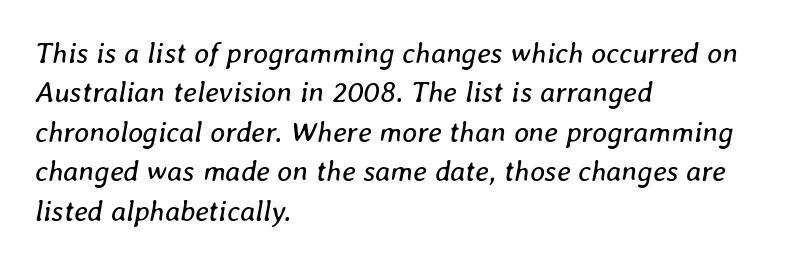
Q: Is the text bold? A: No.
Q: Is the text italic (slanted)? A: Yes, it leans right by about 8 degrees.
Q: Is the text underlined? A: No.
Q: How is the paragraph aligned? A: Left-aligned.
Q: Is the spacing between letters normal or unusually wide? A: Normal.
Q: Is the spacing between lines tight, normal or loose? A: Normal.
Q: Width (condensed, normal, or wide)? A: Normal.
Q: Stroke contrast? A: Low.
Q: x-height? A: Medium.
Q: Monospaced? A: No.
